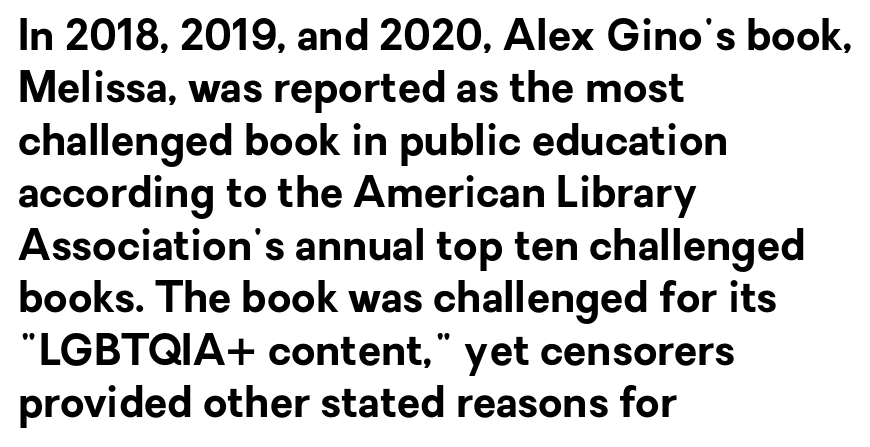
{"serif": "no", "italic": "no", "bold": "yes", "weight": "bold", "width": "normal", "stroke_contrast": "low", "x_height": "medium", "monospaced": "no", "underline": "no", "align": "left", "line_spacing": "normal", "line_spacing_ratio": 1.25, "letter_spacing": "normal", "letter_spacing_em": 0.0, "glyph_px": 42}
